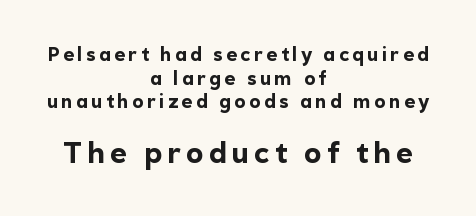
Type without underlining. Is this a sans? Yes — the strokes have no serifs. Here the designer chose a conventional face with non-uniform glyph widths. A roman cut, with each character standing at attention.
